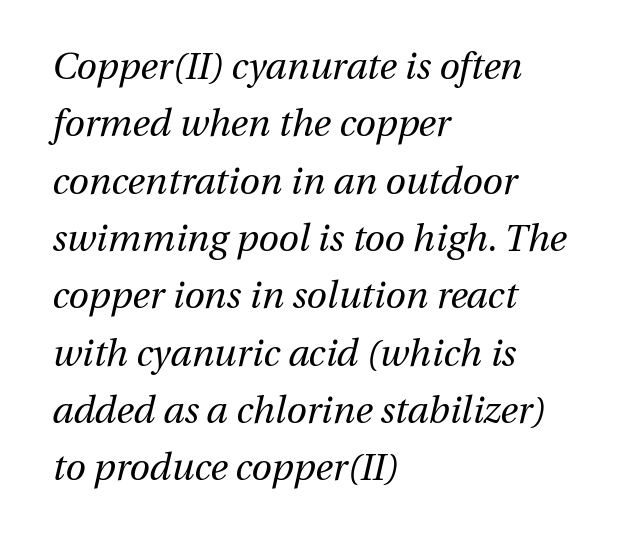
Q: Is the text bold? A: No.
Q: Is the text italic (slanted)? A: Yes, it leans right by about 13 degrees.
Q: Is the text underlined? A: No.
Q: How is the paragraph aligned? A: Left-aligned.
Q: Is the spacing between letters normal or unusually wide? A: Normal.
Q: Is the spacing between lines tight, normal or loose? A: Normal.
Q: Width (condensed, normal, or wide)? A: Normal.
Q: Stroke contrast? A: Medium.
Q: x-height? A: Medium.
Q: Monospaced? A: No.
